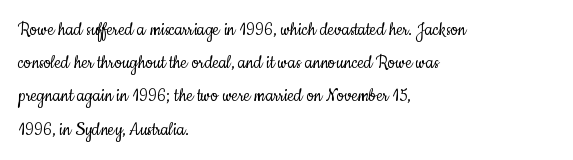
Q: Is the text bold? A: No.
Q: Is the text italic (slanted)? A: Yes.
Q: Is the text underlined? A: No.
Q: How is the paragraph aligned? A: Left-aligned.
Q: Is the spacing between letters normal or unusually wide? A: Normal.
Q: Is the spacing between lines tight, normal or loose? A: Normal.
